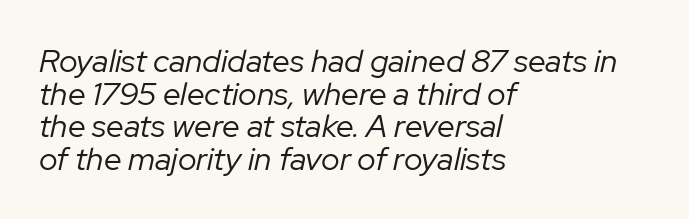
The image shows 32 px regular-weight type, italic (leaning right); set left-aligned, tight line spacing (1.02x), normal letter spacing, not underlined; low stroke contrast and a medium x-height.
